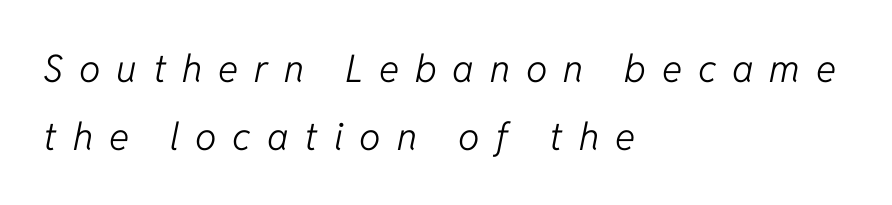
{"italic": "yes", "lean": "right", "slant_degrees": 11, "bold": "no", "weight": "light", "width": "normal", "stroke_contrast": "low", "x_height": "medium", "monospaced": "no", "underline": "no", "align": "left", "line_spacing_ratio": 1.8, "letter_spacing": "wide", "letter_spacing_em": 0.42, "glyph_px": 38}
